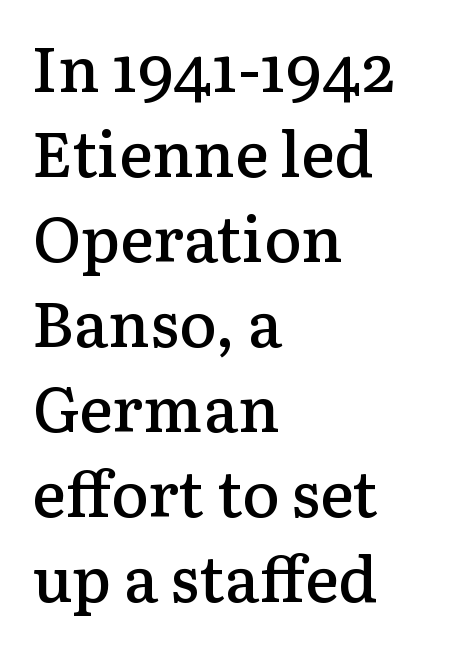
{"serif": "yes", "italic": "no", "bold": "semi", "weight": "semibold", "width": "normal", "stroke_contrast": "low", "x_height": "medium", "monospaced": "no", "underline": "no", "align": "left", "line_spacing": "normal", "line_spacing_ratio": 1.35, "letter_spacing": "normal", "letter_spacing_em": 0.0, "glyph_px": 63}
